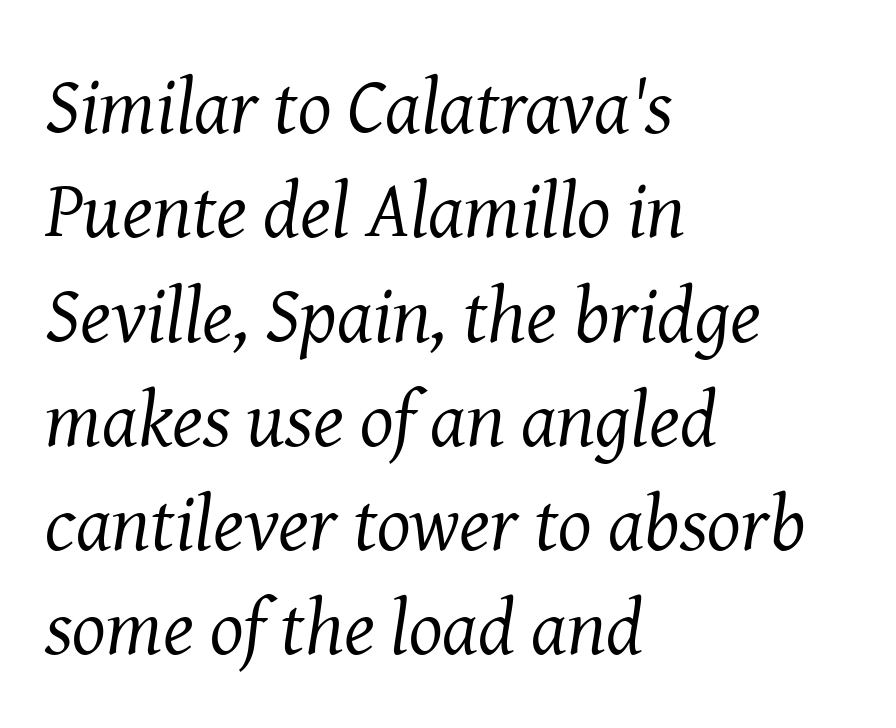
The image shows 79 px regular-weight serif type, italic (leaning right); set left-aligned, normal line spacing (1.32x), normal letter spacing, not underlined; medium stroke contrast and a medium x-height.
